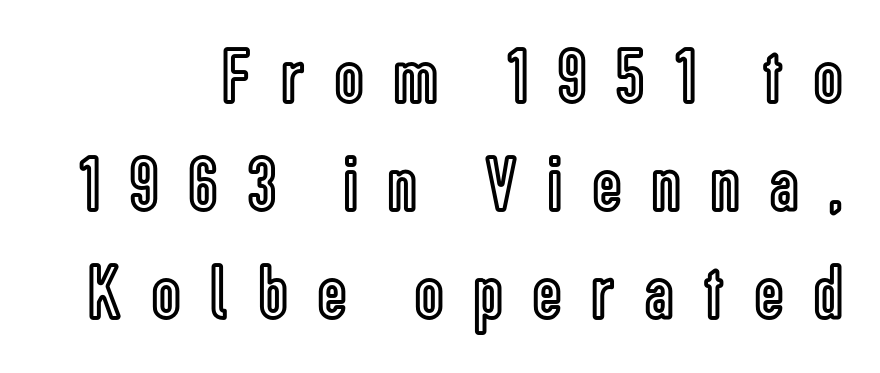
Character widths vary here, with narrow letters taking less room than wide ones. Look at the tracking — it's clearly loosened, letters drifting apart. These lines are set flush right with a ragged left edge. The rendering uses a moderate line-height, typical for paragraphs. Underlining? Definitely not there.
